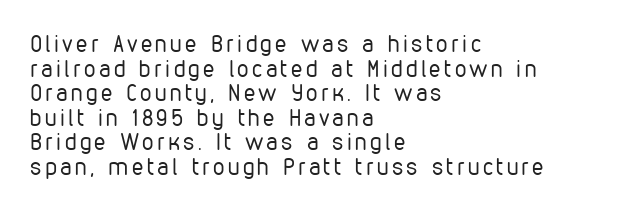
Underline: absent. Nothing heavy about these letters — not bold at all. The space between consecutive lines is stingy. Vertical strokes here are truly vertical.
